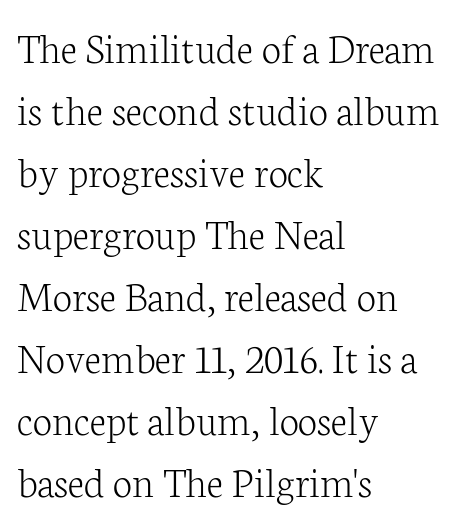
Tracking here is standard; glyphs follow each other at the usual distance. The letters stand straight up with perfectly vertical stems. Do the characters align in a grid? No, the font is proportional. Check where the strokes stop: tiny serifs finish them off. Check under the words: just untouched page. Line spacing here is normal.
